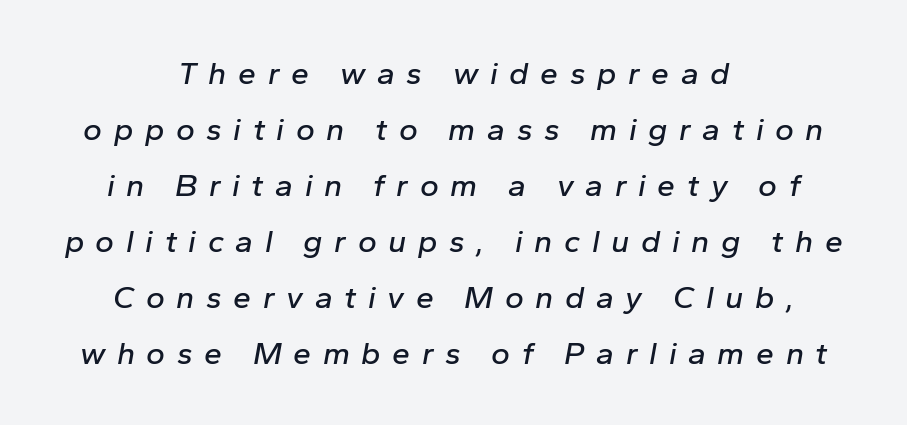
{"italic": "yes", "lean": "right", "slant_degrees": 10, "width": "normal", "stroke_contrast": "low", "x_height": "medium", "monospaced": "no", "underline": "no", "align": "center", "line_spacing_ratio": 1.75, "letter_spacing": "wide", "letter_spacing_em": 0.36, "glyph_px": 32}
